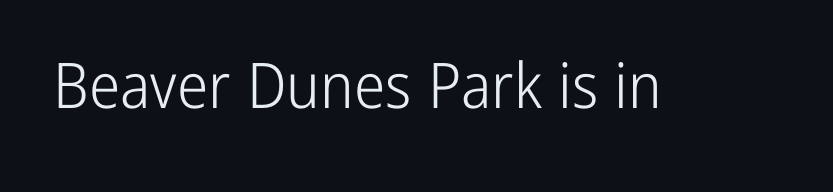
The image shows 63 px light, condensed sans-serif type, upright; set normal letter spacing, not underlined; low stroke contrast and a medium x-height.
